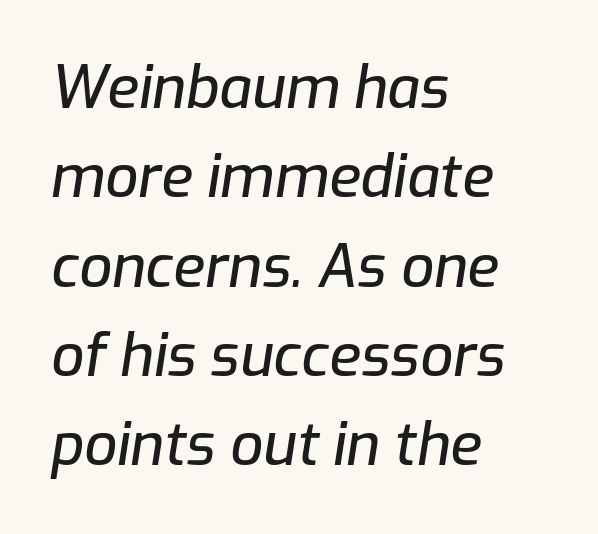
Q: Is the text italic (slanted)? A: Yes, it leans right by about 9 degrees.
Q: Is the text underlined? A: No.
Q: How is the paragraph aligned? A: Left-aligned.
Q: Is the spacing between letters normal or unusually wide? A: Normal.
Q: Is the spacing between lines tight, normal or loose? A: Normal.
Q: Width (condensed, normal, or wide)? A: Normal.
Q: Stroke contrast? A: Low.
Q: x-height? A: Medium.
Q: Monospaced? A: No.
